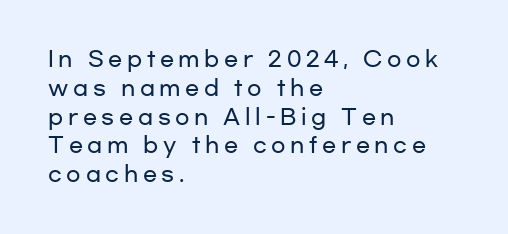
{"italic": "no", "underline": "no", "align": "left", "line_spacing": "normal", "line_spacing_ratio": 1.37, "letter_spacing": "wide", "letter_spacing_em": 0.22, "glyph_px": 21}
